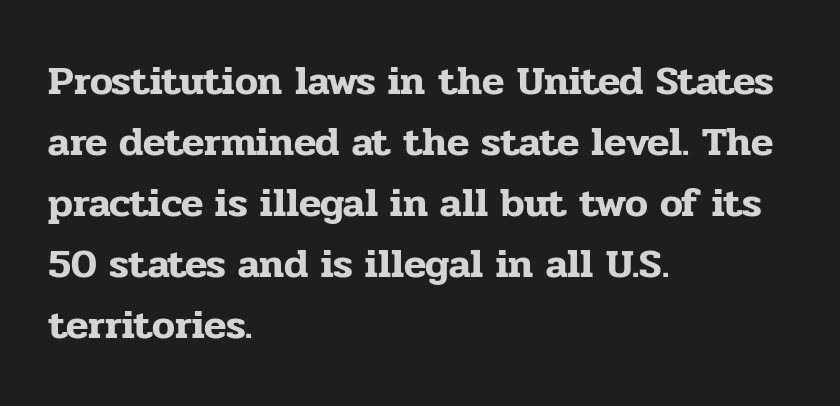
The image shows 41 px serif type, upright; set left-aligned, normal line spacing (1.49x), normal letter spacing, not underlined; low stroke contrast and a medium x-height.
